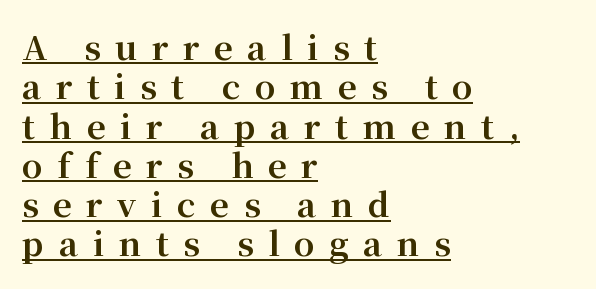
{"serif": "yes", "italic": "no", "bold": "yes", "weight": "bold", "width": "normal", "stroke_contrast": "medium", "x_height": "medium", "monospaced": "no", "underline": "yes", "align": "left", "line_spacing_ratio": 1.19, "letter_spacing": "wide", "letter_spacing_em": 0.44, "glyph_px": 33}
